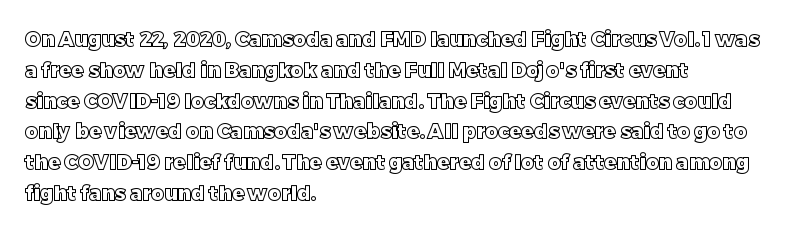
The image shows 20 px text type, upright; set left-aligned, normal line spacing (1.54x), normal letter spacing, not underlined.
